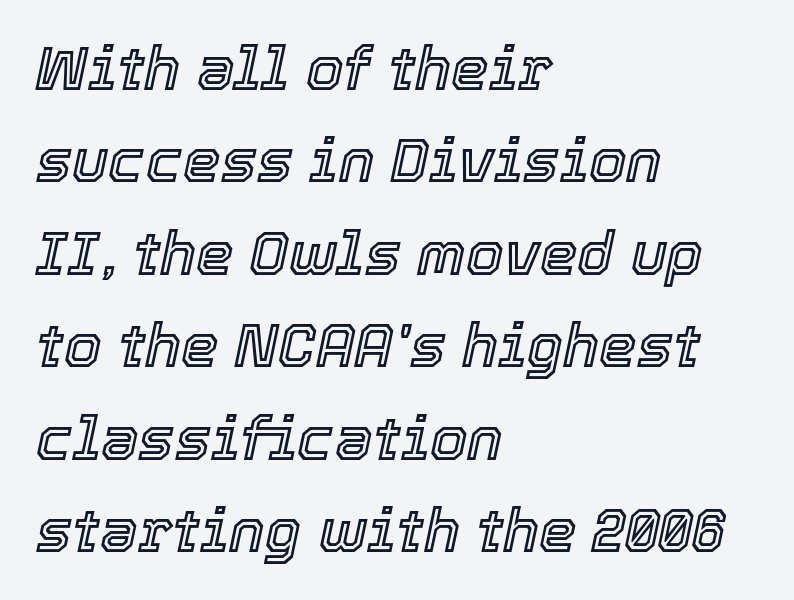
Default kerning and tracking; the words read as compact shapes. The lines sit at an ordinary, default distance from one another. Short and long lines alike share a common starting point at left. Each letter keeps its own natural width here, so spacing adapts to shape. These lines were composed using italics.
